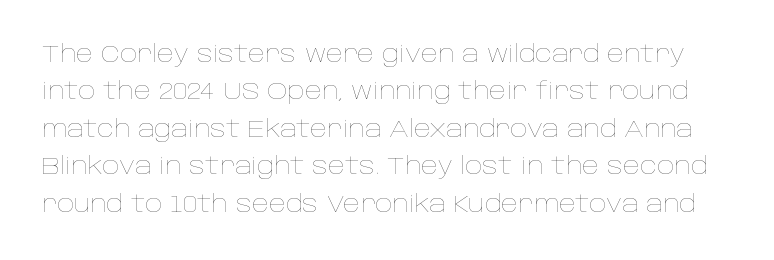
Q: Is the text bold? A: No.
Q: Is the text italic (slanted)? A: No, it is upright.
Q: Is the text underlined? A: No.
Q: Is the spacing between letters normal or unusually wide? A: Normal.
Q: Is the spacing between lines tight, normal or loose? A: Normal.
